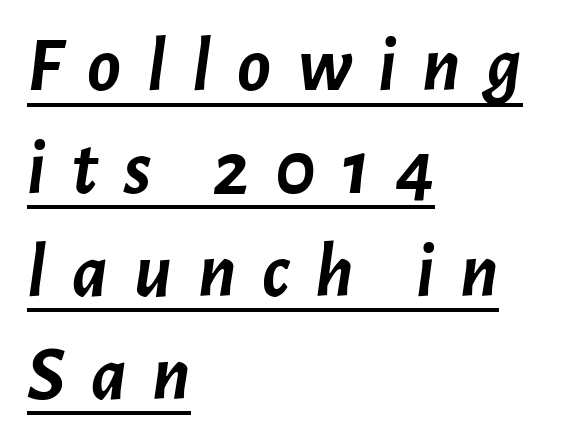
The image shows 78 px semibold type, italic (leaning right); set left-aligned, normal line spacing (1.32x), unusually wide letter spacing (+0.33 em), underlined; low stroke contrast and a medium x-height.
